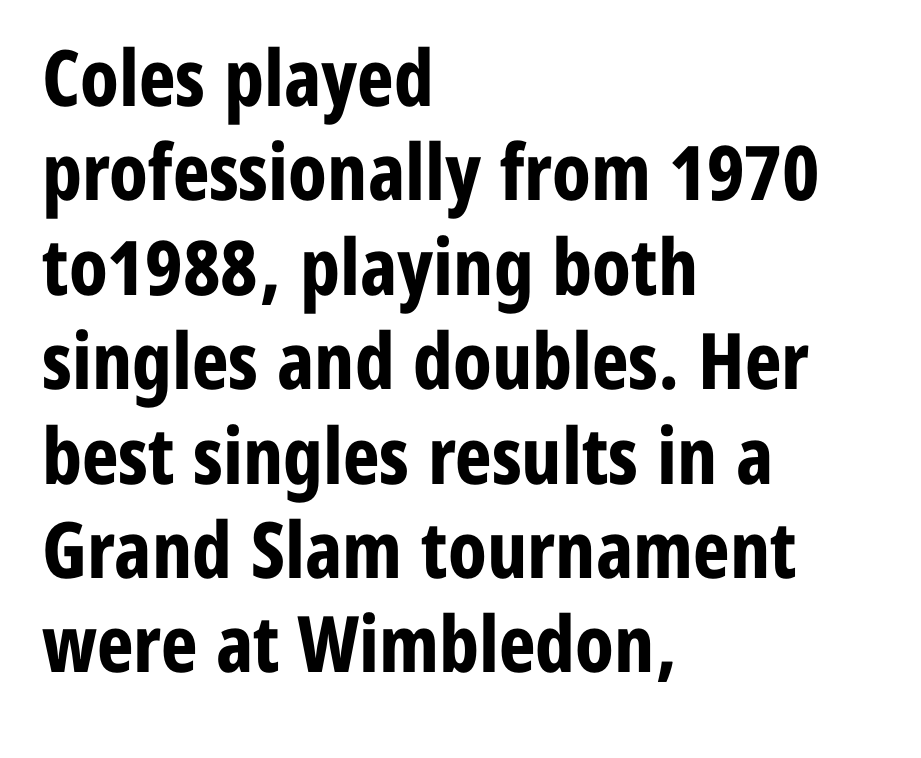
Q: Is the text bold? A: Yes.
Q: Is the text italic (slanted)? A: No, it is upright.
Q: Is the typeface a serif or a sans-serif typeface? A: Sans-serif.
Q: Is the text underlined? A: No.
Q: How is the paragraph aligned? A: Left-aligned.
Q: Is the spacing between letters normal or unusually wide? A: Normal.
Q: Width (condensed, normal, or wide)? A: Condensed.
Q: Stroke contrast? A: Low.
Q: x-height? A: Medium.
Q: Monospaced? A: No.
